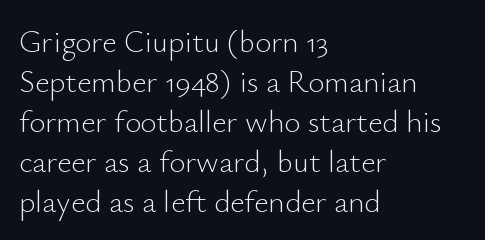
{"serif": "no", "italic": "no", "bold": "no", "weight": "light", "width": "normal", "stroke_contrast": "low", "x_height": "small", "monospaced": "no", "underline": "no", "align": "left", "line_spacing": "normal", "line_spacing_ratio": 1.29, "letter_spacing": "normal", "letter_spacing_em": 0.0, "glyph_px": 31}
